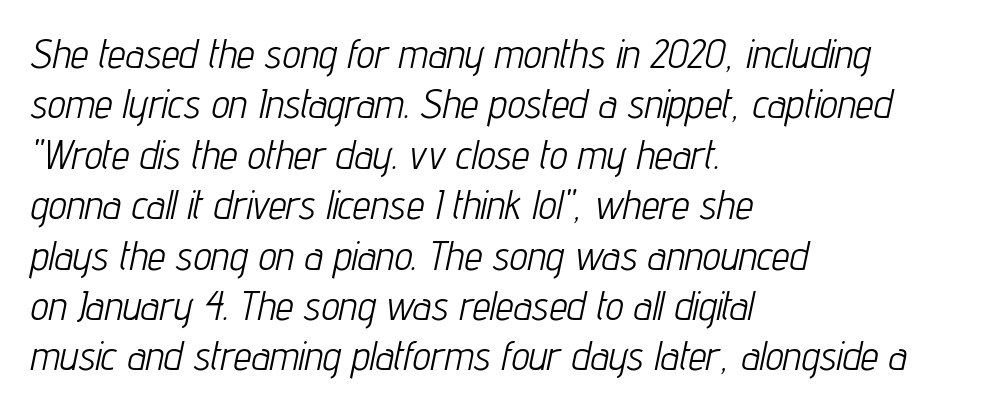
Q: Is the text bold? A: No.
Q: Is the text italic (slanted)? A: Yes, it leans right by about 12 degrees.
Q: Is the text underlined? A: No.
Q: How is the paragraph aligned? A: Left-aligned.
Q: Is the spacing between letters normal or unusually wide? A: Normal.
Q: Is the spacing between lines tight, normal or loose? A: Normal.
Q: Width (condensed, normal, or wide)? A: Condensed.
Q: Stroke contrast? A: Low.
Q: x-height? A: Medium.
Q: Monospaced? A: No.
